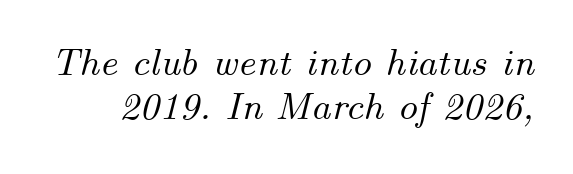
Q: Is the text italic (slanted)? A: Yes, it leans right by about 14 degrees.
Q: Is the text underlined? A: No.
Q: Is the spacing between letters normal or unusually wide? A: Normal.
Q: Is the spacing between lines tight, normal or loose? A: Tight.
Q: Width (condensed, normal, or wide)? A: Normal.
Q: Stroke contrast? A: Medium.
Q: x-height? A: Small.
Q: Monospaced? A: No.
